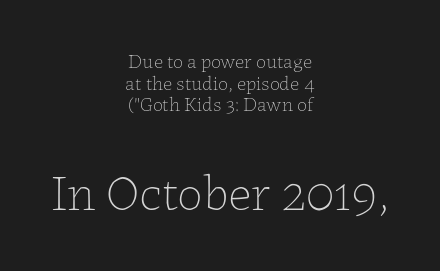
Has an underline been added? It has not. These two chunks differ in scale, with the bottom chunk taking the larger measure. Varying glyph widths throughout — classic text-font behaviour. The passage is arranged like a title page — every line centered. This rendering leaves character spacing at its baseline value.
